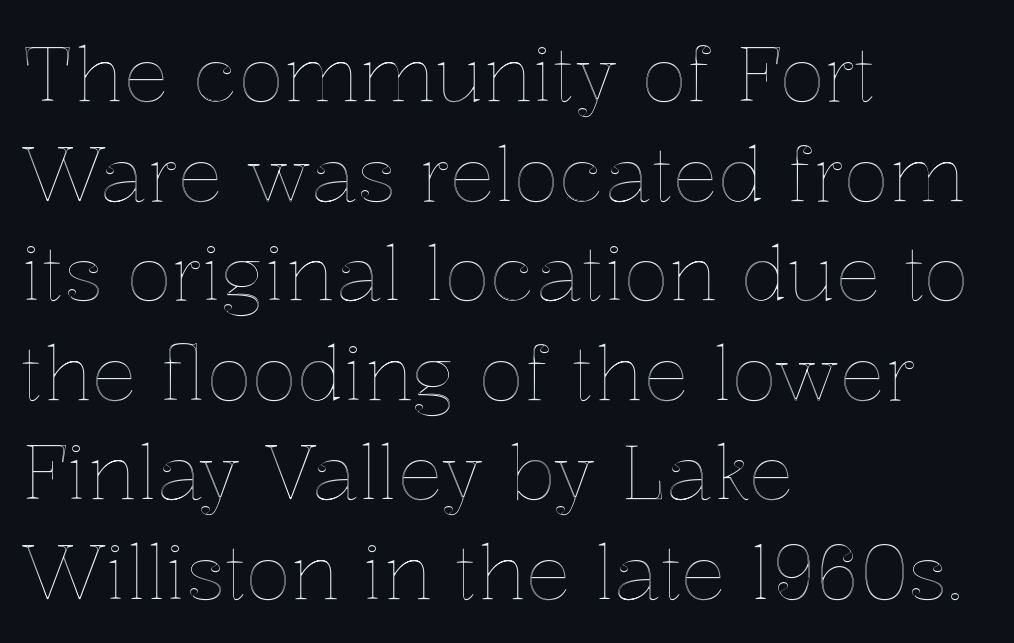
The passage shown is typed in a proportional face where columns would drift. The area under the type is left untouched. Letter spacing: default. Which margin do the lines hug? The left one — the right edge is uneven.
